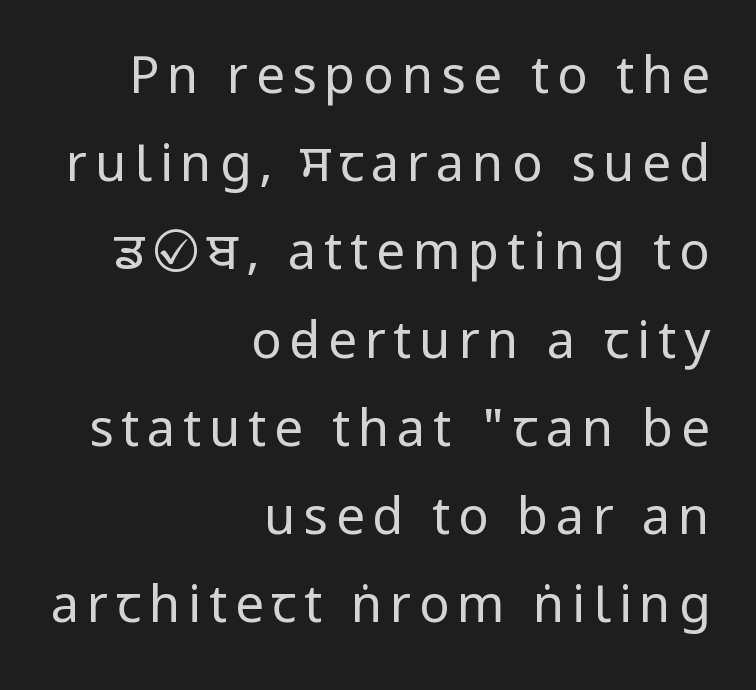
Q: Is the text bold? A: No.
Q: Is the text italic (slanted)? A: No, it is upright.
Q: Is the typeface a serif or a sans-serif typeface? A: Sans-serif.
Q: Is the text underlined? A: No.
Q: How is the paragraph aligned? A: Right-aligned.
Q: Width (condensed, normal, or wide)? A: Condensed.
Q: Stroke contrast? A: Low.
Q: x-height? A: Large.
Q: Monospaced? A: No.
